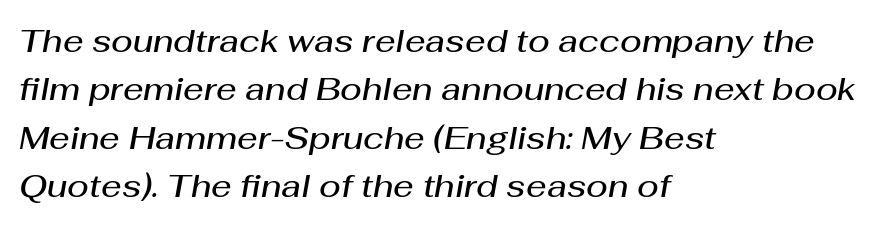
The letters advance in unequal steps, a hallmark of proportional type. In terms of weight, the rendering is demibold, just under bold. The string is rendered with underlining switched off. Here the glyphs are tracked normally, forming tight word shapes. These lines stack with their left ends in a neat column. Notice how descenders clear the ascenders below comfortably — that's standard leading.
